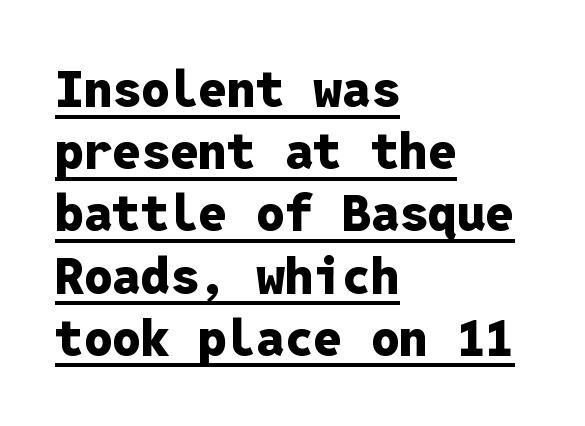
{"serif": "no", "italic": "no", "bold": "yes", "weight": "heavy", "width": "normal", "stroke_contrast": "low", "x_height": "medium", "monospaced": "yes", "underline": "yes", "align": "left", "line_spacing_ratio": 1.22, "letter_spacing": "normal", "letter_spacing_em": 0.0, "glyph_px": 51}
